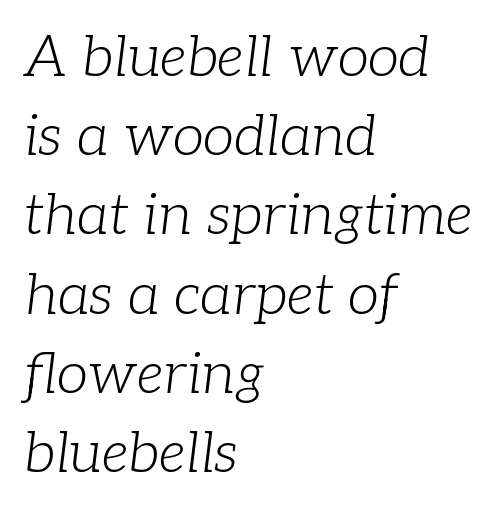
{"serif": "yes", "italic": "yes", "lean": "right", "slant_degrees": 7, "bold": "no", "weight": "light", "width": "normal", "stroke_contrast": "low", "x_height": "medium", "monospaced": "no", "underline": "no", "align": "left", "line_spacing": "normal", "line_spacing_ratio": 1.39, "letter_spacing": "normal", "letter_spacing_em": 0.0, "glyph_px": 57}
